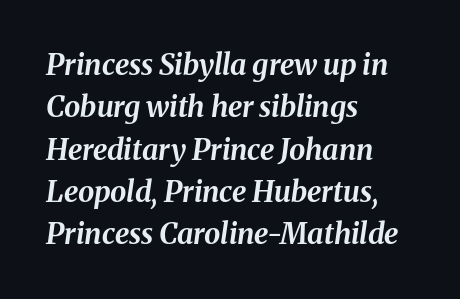
{"italic": "yes", "lean": "right", "slant_degrees": 8, "bold": "yes", "weight": "bold", "width": "normal", "stroke_contrast": "medium", "x_height": "medium", "monospaced": "no", "underline": "no", "align": "left", "line_spacing": "normal", "line_spacing_ratio": 1.46, "letter_spacing": "normal", "letter_spacing_em": 0.0, "glyph_px": 29}
